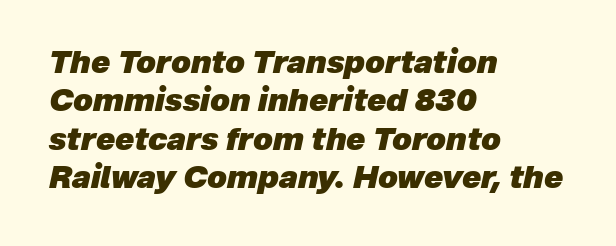
{"italic": "yes", "lean": "right", "slant_degrees": 12, "bold": "yes", "weight": "heavy", "width": "normal", "stroke_contrast": "low", "x_height": "medium", "monospaced": "no", "underline": "no", "align": "left", "line_spacing_ratio": 1.24, "letter_spacing": "normal", "letter_spacing_em": 0.0, "glyph_px": 31}
